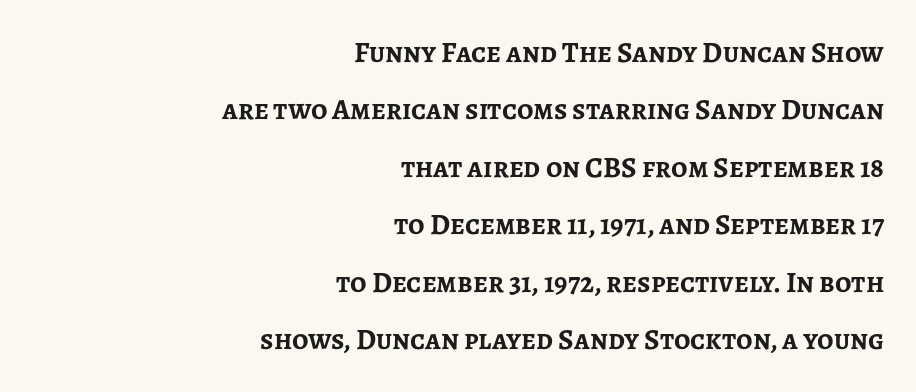
The image shows 29 px semibold sans-serif type, upright; set right-aligned, loose line spacing (1.98x), normal letter spacing, not underlined; low stroke contrast and a medium x-height.
